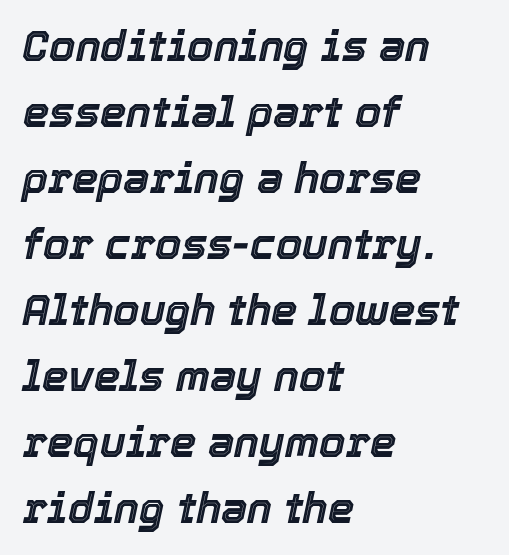
{"italic": "yes", "lean": "right", "slant_degrees": 12, "width": "normal", "x_height": "medium", "monospaced": "no", "underline": "no", "align": "left", "line_spacing": "normal", "line_spacing_ratio": 1.57, "letter_spacing": "normal", "letter_spacing_em": 0.0, "glyph_px": 42}
